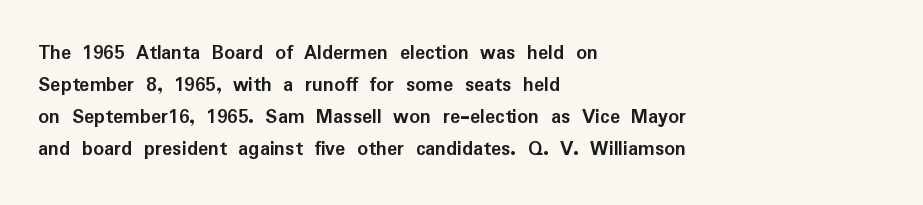
Tracking value appears to be zero — textbook default spacing. Is the type bold? Yes — the strokes are clearly thick and heavy. The block of text has a typical density, with ordinary space between rows. The rag falls on the right side of this text block. Words float on clear page, feet unadorned.
